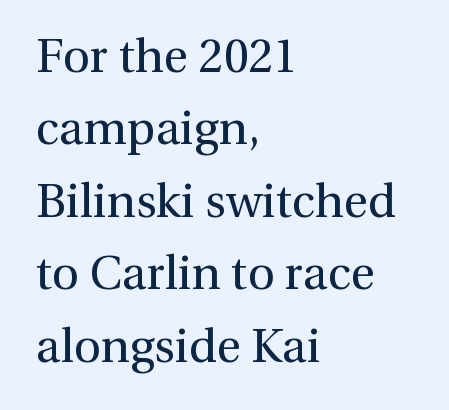
The image shows 47 px regular-weight serif type, upright; set left-aligned, normal line spacing (1.54x), normal letter spacing, not underlined; a medium x-height.
